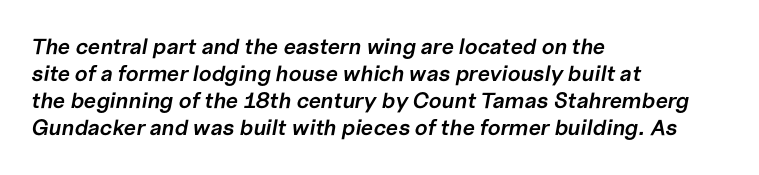
Q: Is the text bold? A: Semi-bold.
Q: Is the text italic (slanted)? A: Yes, it leans right by about 10 degrees.
Q: Is the text underlined? A: No.
Q: How is the paragraph aligned? A: Left-aligned.
Q: Is the spacing between letters normal or unusually wide? A: Normal.
